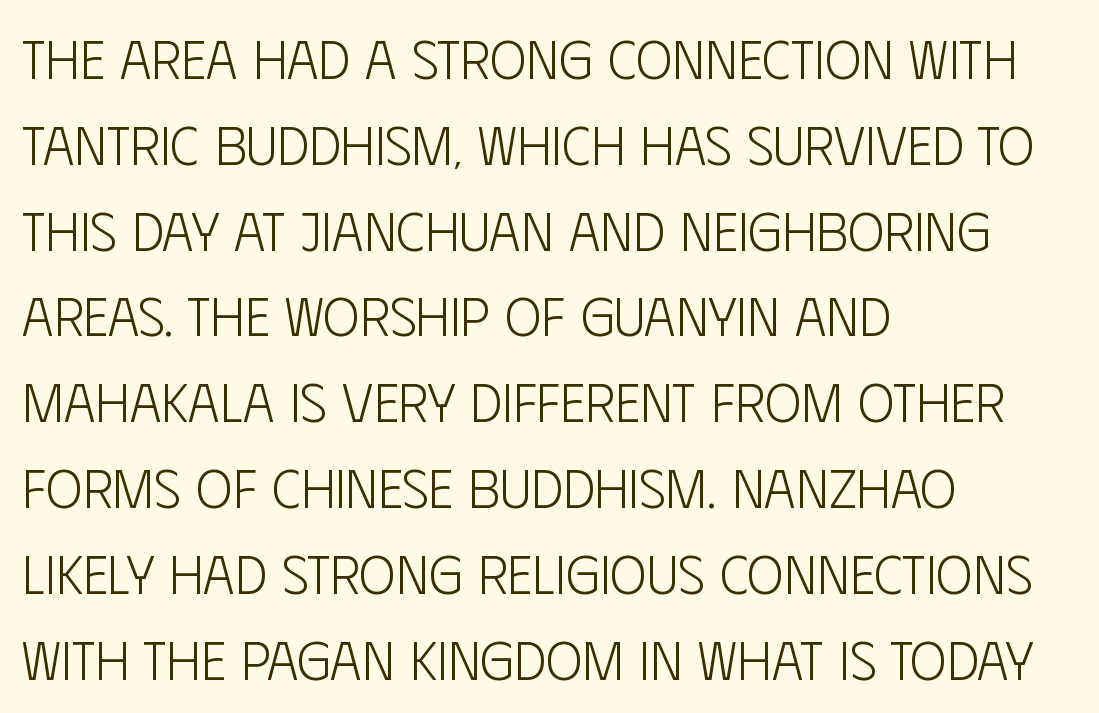
The image shows 55 px light, condensed sans-serif type, upright; set left-aligned, normal line spacing (1.56x), normal letter spacing, not underlined; low stroke contrast and a large x-height.
